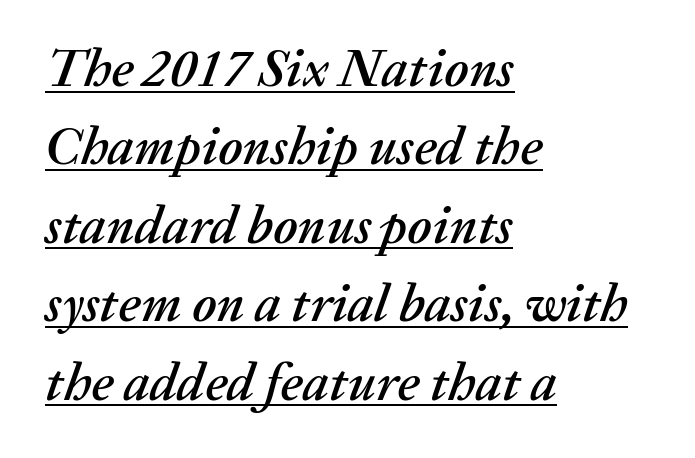
Q: Is the text italic (slanted)? A: Yes, it leans right by about 20 degrees.
Q: Is the text underlined? A: Yes.
Q: How is the paragraph aligned? A: Left-aligned.
Q: Is the spacing between letters normal or unusually wide? A: Normal.
Q: Is the spacing between lines tight, normal or loose? A: Normal.
Q: Width (condensed, normal, or wide)? A: Normal.
Q: Stroke contrast? A: Medium.
Q: x-height? A: Medium.
Q: Monospaced? A: No.
